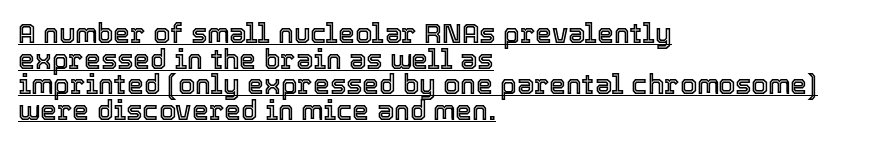
Compared with undecorated copy, this sample adds a rule below the words. Nothing unusual about the tracking: characters are spaced as the font intends. The line-height multiplier appears low, near solid setting. The passage is arranged the way most books set body copy — flush left.
